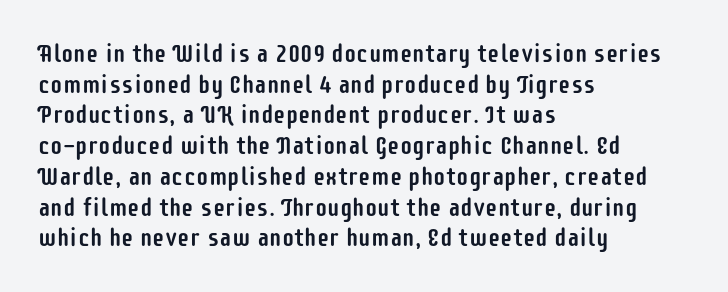
Q: Is the text italic (slanted)? A: No, it is upright.
Q: Is the text underlined? A: No.
Q: How is the paragraph aligned? A: Left-aligned.
Q: Is the spacing between letters normal or unusually wide? A: Normal.
